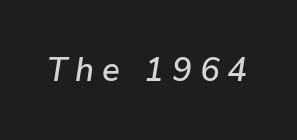
The passage shown is typed in a proportional face where columns would drift. Rule under the text: the space is simply empty. A typesetter would call this heavily tracked-out type. The whole block is typeset with a tilt.
